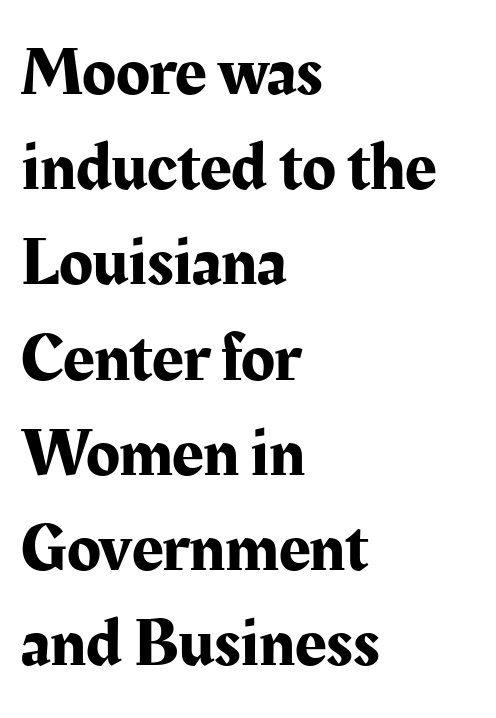
The zone under the glyphs is completely vacant. Casual observation: everything's shoved over to the left. In terms of letterform style, serifs are clearly present. Each letter keeps its own natural width here, so spacing adapts to shape.
